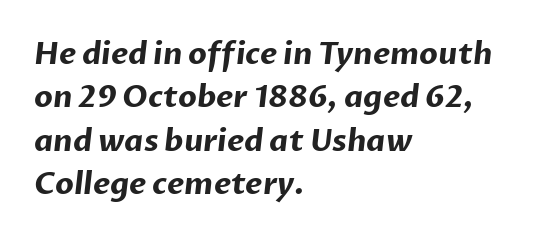
Q: Is the text bold? A: Yes.
Q: Is the typeface a serif or a sans-serif typeface? A: Sans-serif.
Q: Is the text underlined? A: No.
Q: How is the paragraph aligned? A: Left-aligned.
Q: Is the spacing between letters normal or unusually wide? A: Normal.
Q: Is the spacing between lines tight, normal or loose? A: Normal.
Q: Width (condensed, normal, or wide)? A: Normal.
Q: Stroke contrast? A: Low.
Q: x-height? A: Medium.
Q: Monospaced? A: No.
